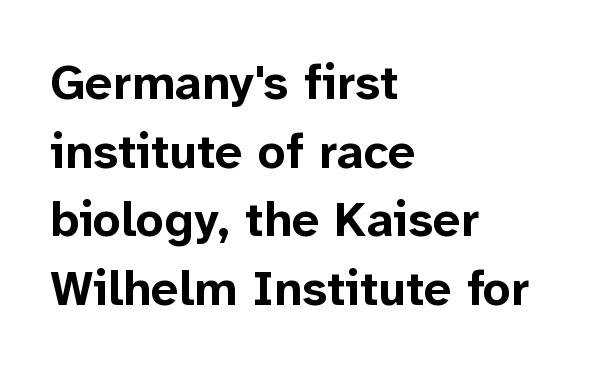
The image shows 49 px bold sans-serif type, upright; set left-aligned, normal line spacing (1.4x), normal letter spacing, not underlined; low stroke contrast and a medium x-height.
